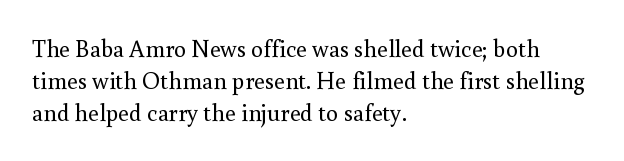
The strip under each line holds only bare page. You could call the tracking neutral — neither tight nor loose. Where is the straight margin? On the left. Upright lettering throughout. The weight tops out at a normal text grade.
